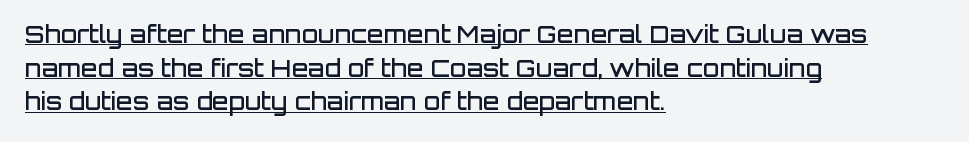
{"italic": "no", "bold": "semi", "underline": "yes", "align": "left", "line_spacing": "normal", "line_spacing_ratio": 1.4, "letter_spacing": "normal", "letter_spacing_em": 0.0, "glyph_px": 24}
